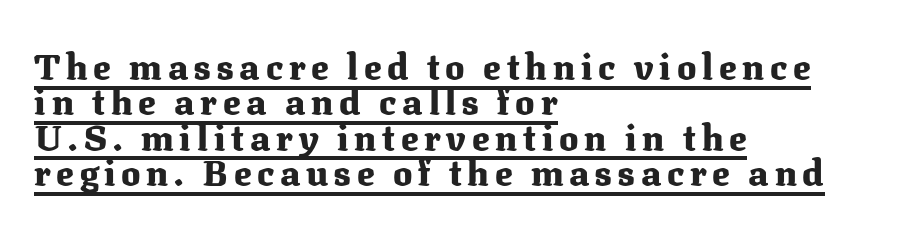
Look at the bottom of the vertical strokes: they flare into serifs here. The line-height multiplier appears low, near solid setting. Proportional: the letters do not fall into vertical columns. Notice how the stems are strictly vertical — no italics here. Visually the block forms a straight wall on the left and a jagged coastline on the right. Stroke thickness is high; the sample reads as a true bold.
